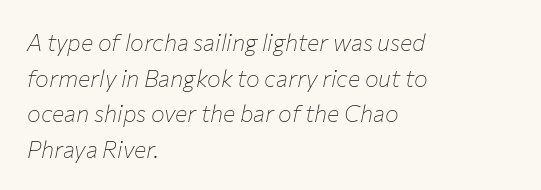
It's the slanting kind of type. Glyph-to-glyph distance matches everyday printed text. Weight: not bold — regular or lighter. Layout note: lines flush left.
